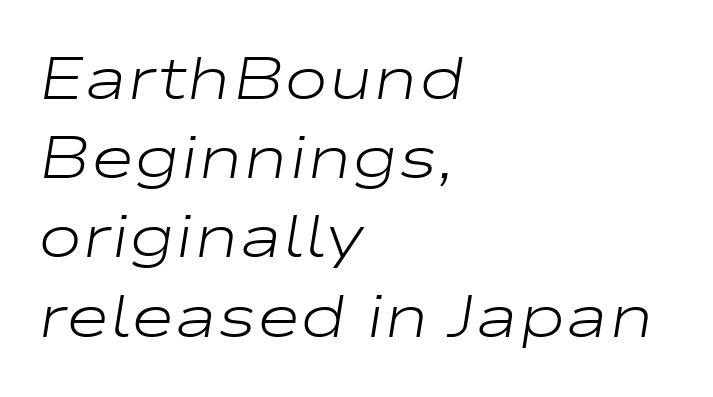
Q: Is the text bold? A: No.
Q: Is the text italic (slanted)? A: Yes, it leans right by about 9 degrees.
Q: Is the text underlined? A: No.
Q: How is the paragraph aligned? A: Left-aligned.
Q: Is the spacing between letters normal or unusually wide? A: Normal.
Q: Is the spacing between lines tight, normal or loose? A: Normal.
Q: Width (condensed, normal, or wide)? A: Wide.
Q: Stroke contrast? A: Low.
Q: x-height? A: Medium.
Q: Monospaced? A: No.
